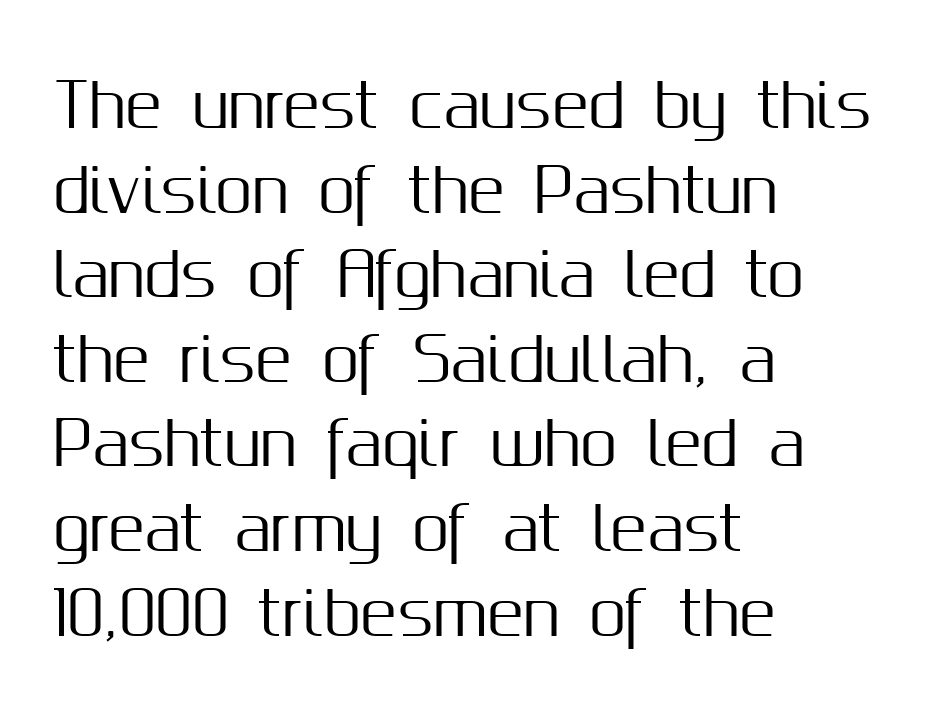
Q: Is the text italic (slanted)? A: No, it is upright.
Q: Is the typeface a serif or a sans-serif typeface? A: Sans-serif.
Q: Is the text underlined? A: No.
Q: How is the paragraph aligned? A: Left-aligned.
Q: Is the spacing between letters normal or unusually wide? A: Normal.
Q: Is the spacing between lines tight, normal or loose? A: Normal.
Q: Width (condensed, normal, or wide)? A: Normal.
Q: Stroke contrast? A: Medium.
Q: x-height? A: Medium.
Q: Monospaced? A: No.
